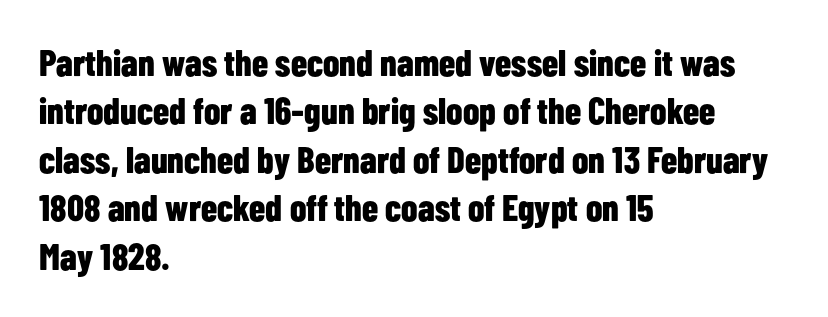
{"serif": "no", "italic": "no", "bold": "yes", "weight": "bold", "width": "condensed", "stroke_contrast": "low", "x_height": "medium", "monospaced": "no", "underline": "no", "align": "left", "line_spacing": "normal", "line_spacing_ratio": 1.31, "letter_spacing": "normal", "letter_spacing_em": 0.0, "glyph_px": 37}
